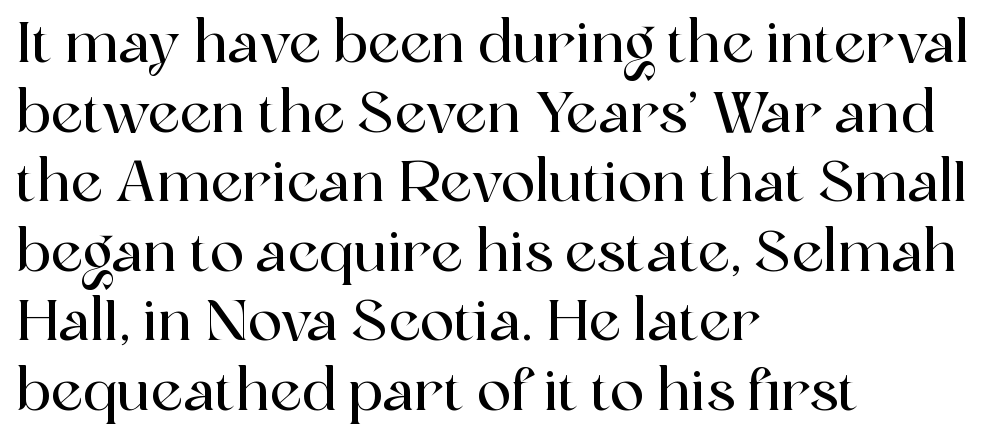
Q: Is the text italic (slanted)? A: No, it is upright.
Q: Is the typeface a serif or a sans-serif typeface? A: Serif.
Q: Is the text underlined? A: No.
Q: How is the paragraph aligned? A: Left-aligned.
Q: Is the spacing between letters normal or unusually wide? A: Normal.
Q: Width (condensed, normal, or wide)? A: Normal.
Q: x-height? A: Medium.
Q: Monospaced? A: No.
